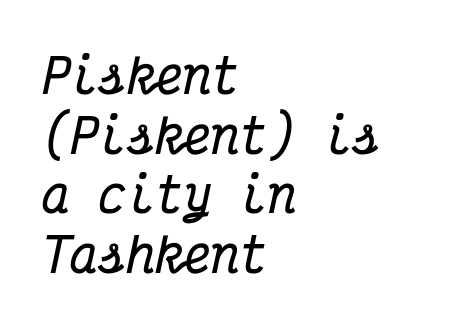
{"serif": "yes", "italic": "yes", "lean": "right", "slant_degrees": 12, "bold": "yes", "weight": "bold", "width": "condensed", "stroke_contrast": "medium", "x_height": "medium", "monospaced": "yes", "underline": "no", "align": "left", "line_spacing": "normal", "line_spacing_ratio": 1.27, "letter_spacing": "normal", "letter_spacing_em": 0.0, "glyph_px": 47}
